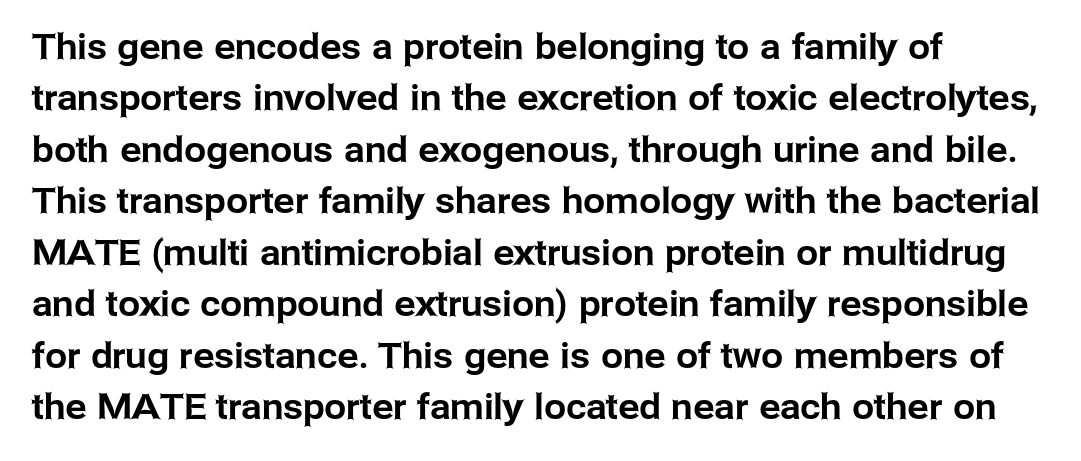
Q: Is the text italic (slanted)? A: No, it is upright.
Q: Is the typeface a serif or a sans-serif typeface? A: Sans-serif.
Q: Is the text underlined? A: No.
Q: How is the paragraph aligned? A: Left-aligned.
Q: Is the spacing between letters normal or unusually wide? A: Normal.
Q: Is the spacing between lines tight, normal or loose? A: Normal.
Q: Width (condensed, normal, or wide)? A: Normal.
Q: Stroke contrast? A: Low.
Q: x-height? A: Medium.
Q: Monospaced? A: No.
